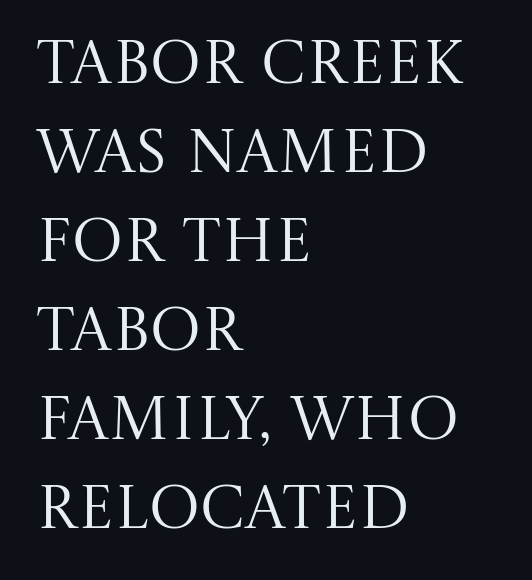
The image shows 61 px regular-weight serif type, upright; set left-aligned, normal line spacing (1.46x), normal letter spacing, not underlined; medium stroke contrast and a large x-height.
